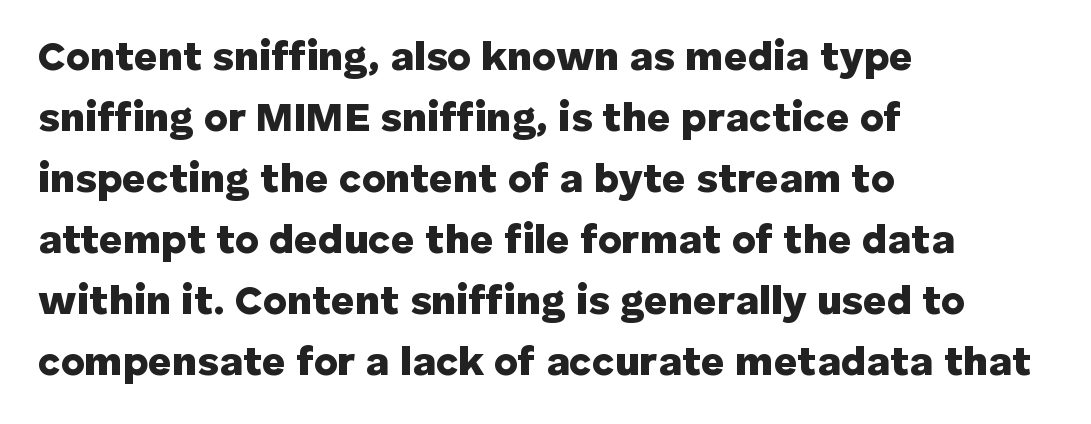
{"serif": "no", "italic": "no", "bold": "yes", "weight": "heavy", "width": "normal", "stroke_contrast": "low", "x_height": "medium", "monospaced": "no", "underline": "no", "align": "left", "line_spacing": "normal", "line_spacing_ratio": 1.49, "letter_spacing": "normal", "letter_spacing_em": 0.0, "glyph_px": 41}
